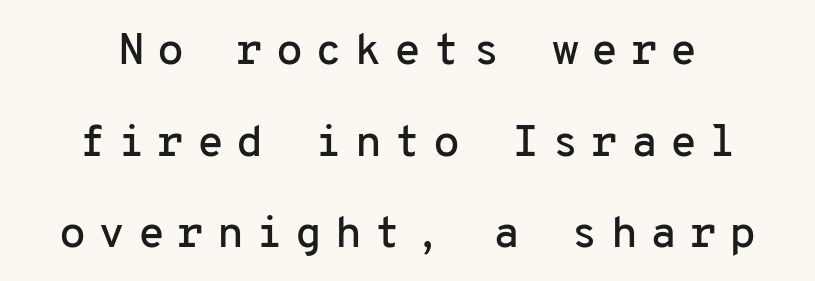
Nope, not italic — everything's standing straight. Think of a typewriter: that constant character pitch is what you see here. Lines of text with bare space underneath. Baseline-to-baseline distance is far greater than the letter height. Font category for this specimen: sans-serif.
